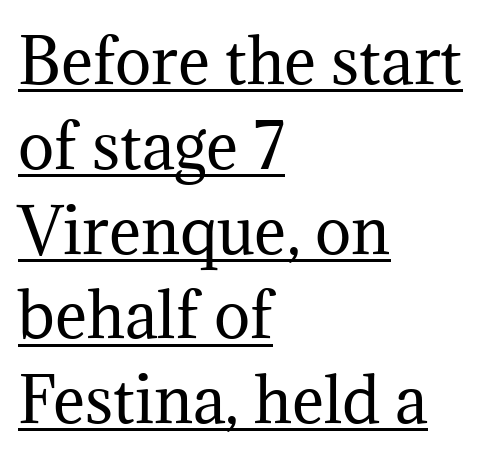
The image shows 61 px regular-weight serif type, upright; set left-aligned, normal line spacing (1.39x), normal letter spacing, underlined; medium stroke contrast and a medium x-height.
